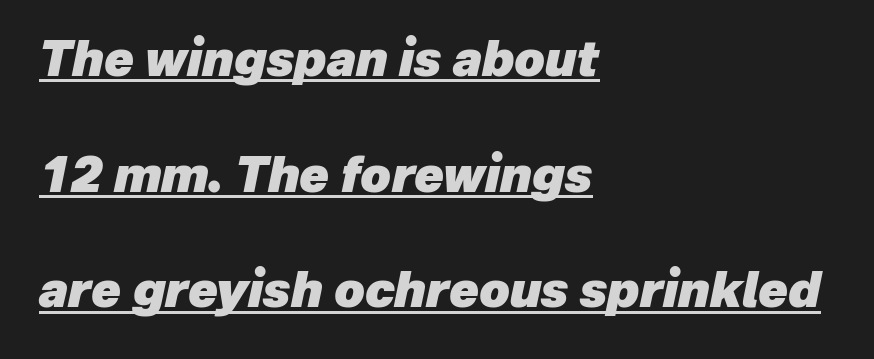
{"italic": "yes", "lean": "right", "slant_degrees": 12, "bold": "yes", "weight": "heavy", "width": "normal", "stroke_contrast": "low", "x_height": "medium", "monospaced": "no", "underline": "yes", "align": "left", "line_spacing": "loose", "line_spacing_ratio": 2.41, "letter_spacing": "normal", "letter_spacing_em": 0.0, "glyph_px": 48}
